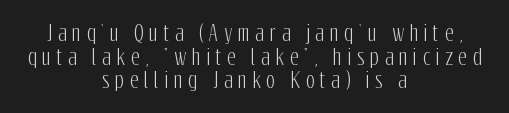
{"italic": "no", "underline": "no", "align": "center", "line_spacing": "tight", "line_spacing_ratio": 1.13, "letter_spacing": "wide", "letter_spacing_em": 0.27, "glyph_px": 21}
